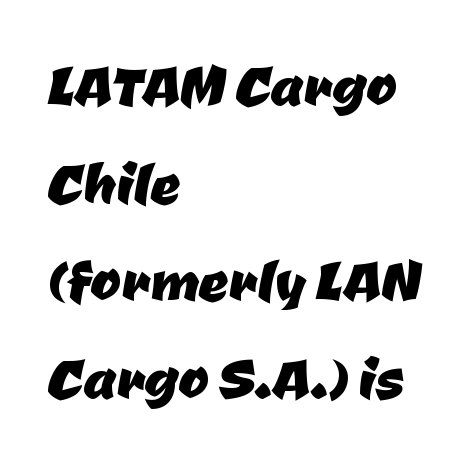
The image shows 74 px sans-serif type; set left-aligned, normal line spacing (1.32x), normal letter spacing, not underlined; low stroke contrast and a medium x-height.
